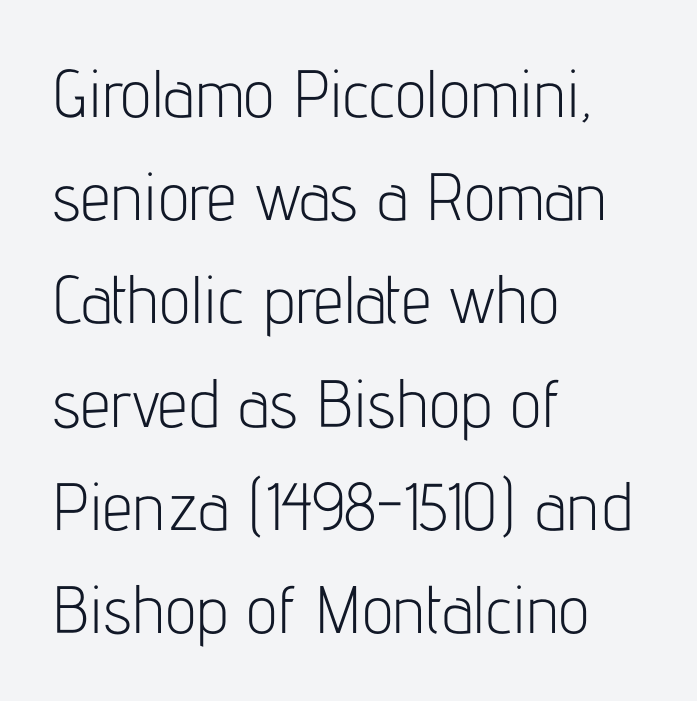
{"serif": "no", "italic": "no", "bold": "no", "weight": "light", "width": "condensed", "stroke_contrast": "low", "x_height": "medium", "monospaced": "no", "underline": "no", "align": "left", "line_spacing": "normal", "line_spacing_ratio": 1.54, "letter_spacing": "normal", "letter_spacing_em": 0.0, "glyph_px": 67}
